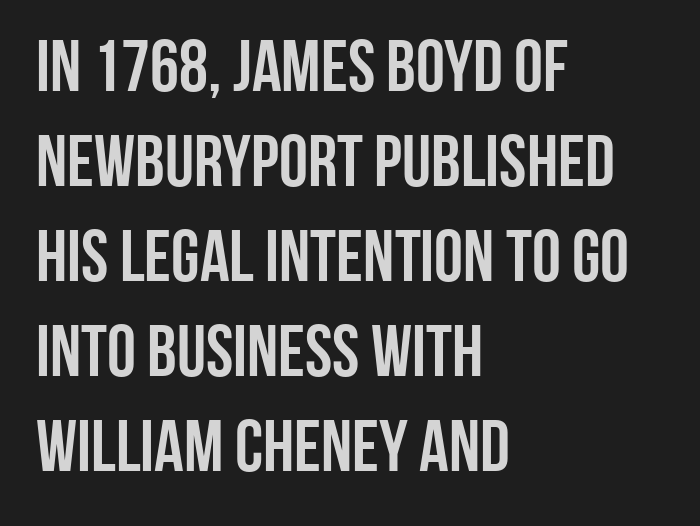
{"serif": "no", "italic": "no", "width": "condensed", "stroke_contrast": "low", "x_height": "large", "monospaced": "no", "underline": "no", "align": "left", "line_spacing": "normal", "line_spacing_ratio": 1.3, "letter_spacing": "normal", "letter_spacing_em": 0.0, "glyph_px": 73}
